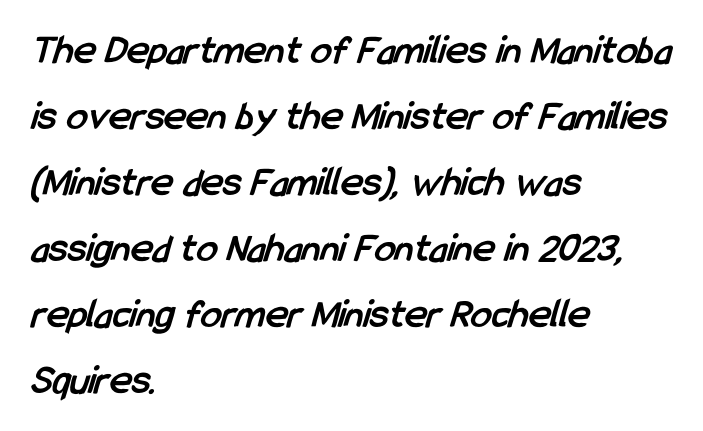
Q: Is the text bold? A: Yes.
Q: Is the typeface a serif or a sans-serif typeface? A: Sans-serif.
Q: Is the text underlined? A: No.
Q: How is the paragraph aligned? A: Left-aligned.
Q: Is the spacing between letters normal or unusually wide? A: Normal.
Q: Is the spacing between lines tight, normal or loose? A: Normal.
Q: Width (condensed, normal, or wide)? A: Condensed.
Q: Stroke contrast? A: Low.
Q: x-height? A: Medium.
Q: Monospaced? A: No.
